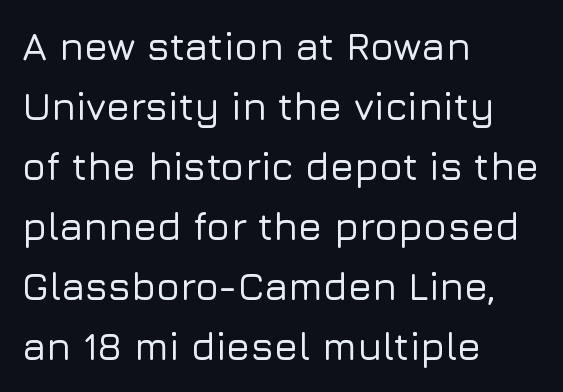
Q: Is the text italic (slanted)? A: No, it is upright.
Q: Is the typeface a serif or a sans-serif typeface? A: Sans-serif.
Q: Is the text underlined? A: No.
Q: How is the paragraph aligned? A: Left-aligned.
Q: Is the spacing between letters normal or unusually wide? A: Normal.
Q: Is the spacing between lines tight, normal or loose? A: Normal.
Q: Width (condensed, normal, or wide)? A: Normal.
Q: Stroke contrast? A: Low.
Q: x-height? A: Medium.
Q: Monospaced? A: No.
